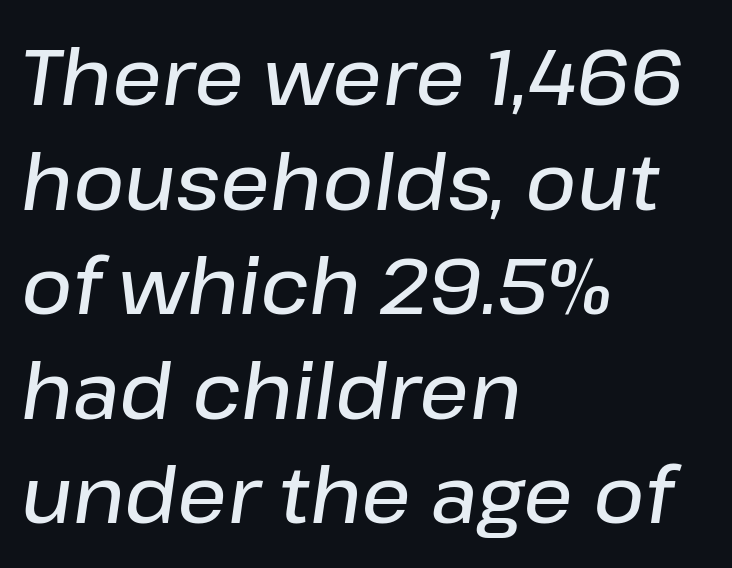
The image shows 78 px semibold type, italic (leaning right); set left-aligned, normal line spacing (1.34x), normal letter spacing, not underlined; low stroke contrast and a medium x-height.
